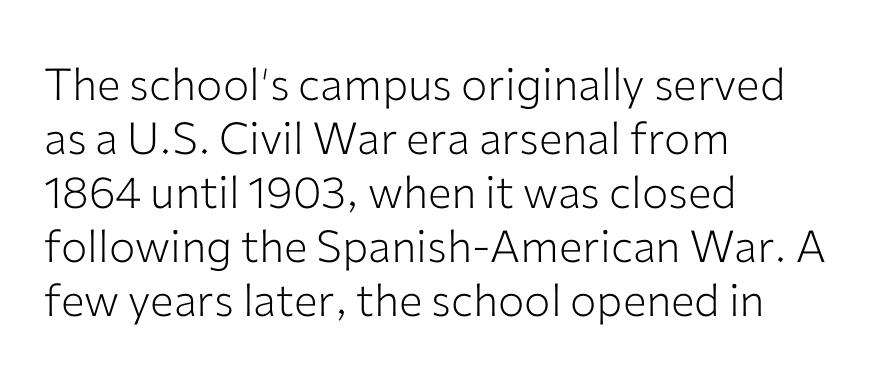
The image shows 44 px light sans-serif type, upright; set left-aligned, line spacing 1.23x, normal letter spacing, not underlined; low stroke contrast and a medium x-height.
